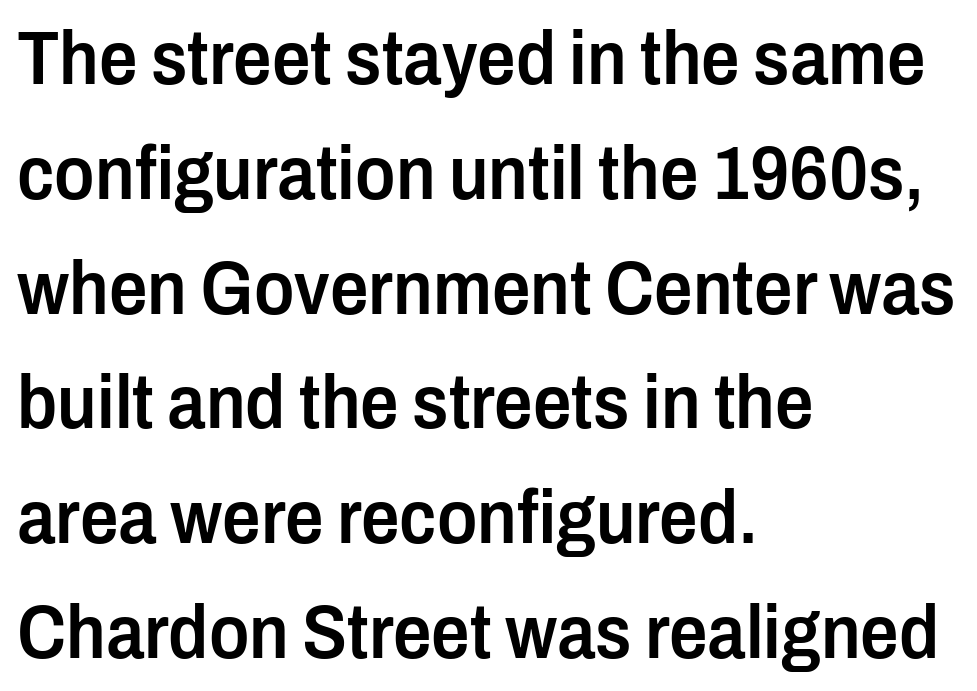
{"serif": "no", "italic": "no", "bold": "semi", "weight": "semibold", "width": "condensed", "stroke_contrast": "low", "x_height": "medium", "monospaced": "no", "underline": "no", "align": "left", "line_spacing": "normal", "line_spacing_ratio": 1.51, "letter_spacing": "normal", "letter_spacing_em": 0.0, "glyph_px": 76}
